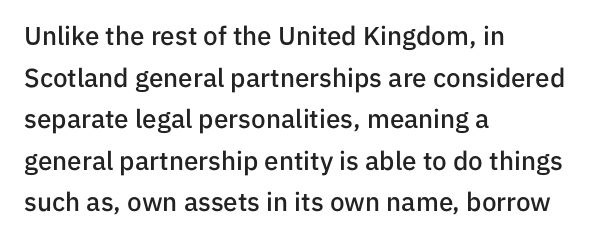
{"italic": "no", "bold": "semi", "underline": "no", "align": "left", "line_spacing": "normal", "line_spacing_ratio": 1.6, "letter_spacing": "normal", "letter_spacing_em": 0.0, "glyph_px": 26}
